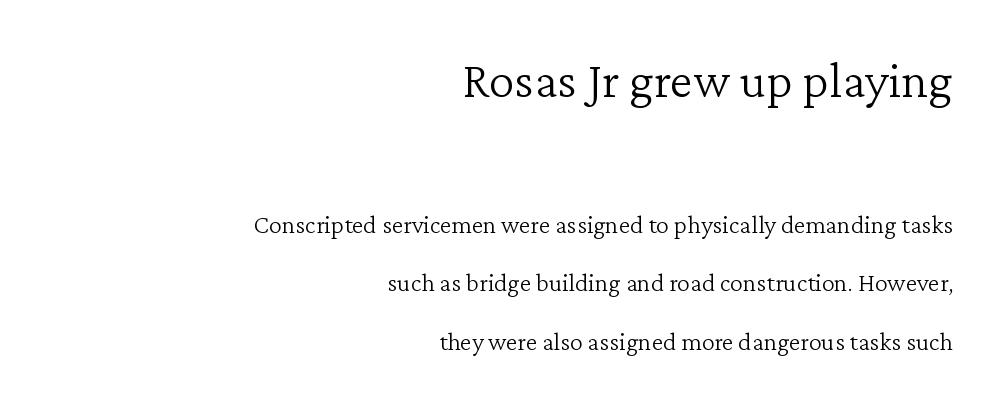
The image shows 52 px light serif type, upright; set right-aligned, loose line spacing (2.25x), normal letter spacing, not underlined; the first (top) block is 2.0x larger; low stroke contrast and a medium x-height.
